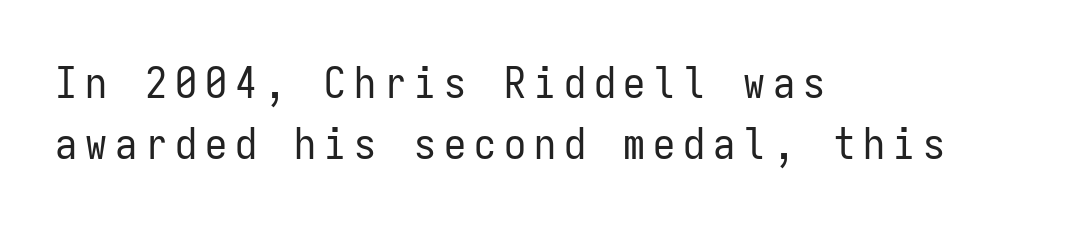
{"serif": "no", "italic": "no", "bold": "no", "weight": "regular", "width": "condensed", "stroke_contrast": "low", "x_height": "medium", "monospaced": "yes", "underline": "no", "align": "left", "line_spacing": "normal", "line_spacing_ratio": 1.38, "glyph_px": 44}
